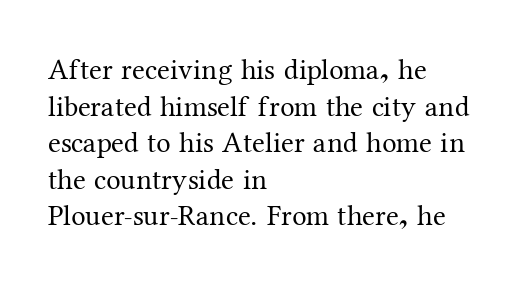
{"serif": "yes", "italic": "no", "bold": "no", "weight": "regular", "width": "normal", "stroke_contrast": "medium", "x_height": "medium", "monospaced": "no", "underline": "no", "align": "left", "line_spacing": "normal", "line_spacing_ratio": 1.26, "letter_spacing": "normal", "letter_spacing_em": 0.0, "glyph_px": 29}
